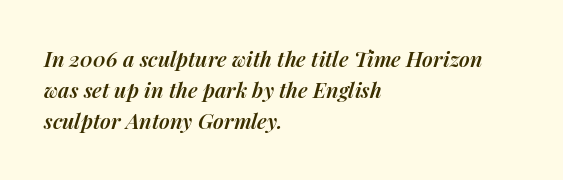
The image shows 21 px text type, italic (leaning right); set left-aligned, normal line spacing (1.48x), normal letter spacing, not underlined.
